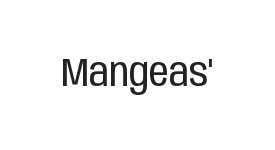
Q: Is the text bold? A: No.
Q: Is the text italic (slanted)? A: No, it is upright.
Q: Is the typeface a serif or a sans-serif typeface? A: Sans-serif.
Q: Is the text underlined? A: No.
Q: Is the spacing between letters normal or unusually wide? A: Normal.
Q: Width (condensed, normal, or wide)? A: Condensed.
Q: Stroke contrast? A: Low.
Q: x-height? A: Large.
Q: Monospaced? A: No.
